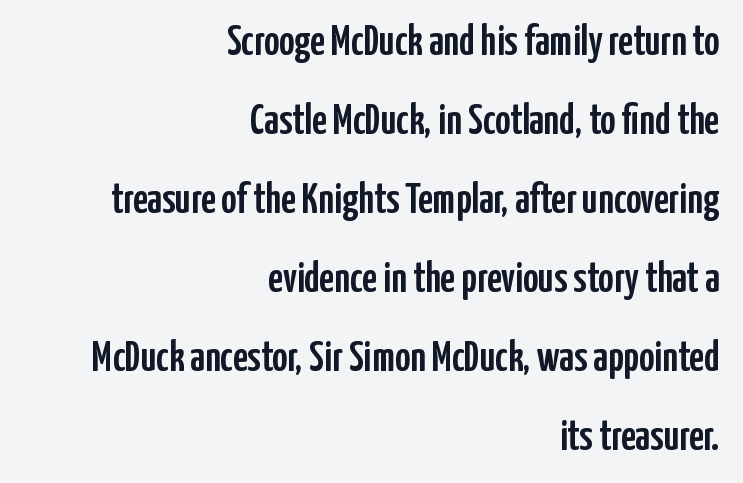
The image shows 42 px condensed sans-serif type, upright; set right-aligned, line spacing 1.88x, normal letter spacing, not underlined; low stroke contrast and a medium x-height.
